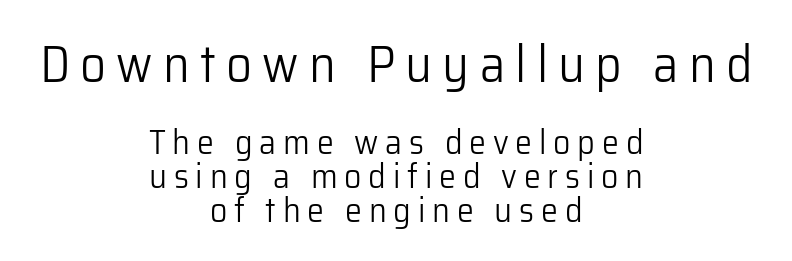
Glyph-to-glyph distance is far greater than everyday printed text. The leading is snug, giving the passage a crowded texture. The font is comparable to plain body text, perhaps lighter. Stroke terminals: plain, sans-serif.
